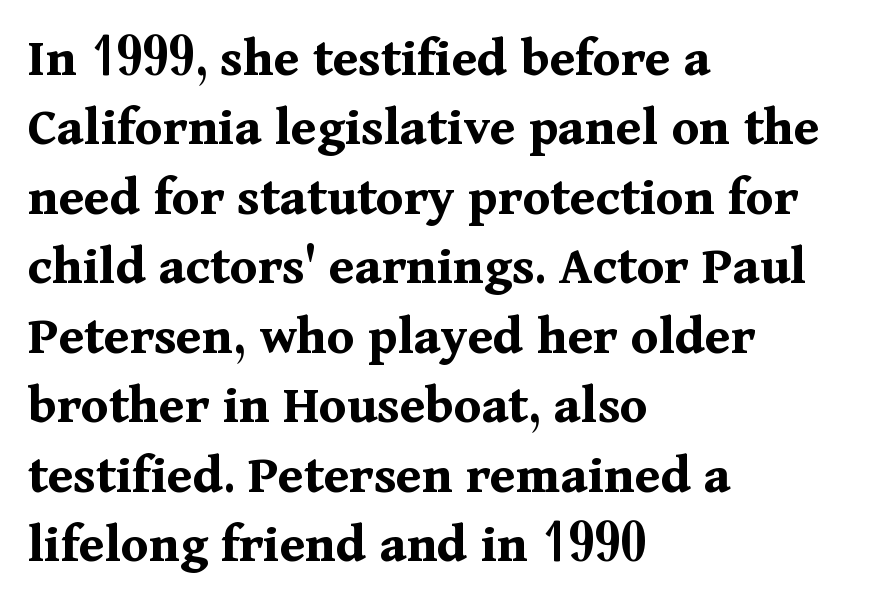
Q: Is the text bold? A: Yes.
Q: Is the text italic (slanted)? A: No, it is upright.
Q: Is the typeface a serif or a sans-serif typeface? A: Serif.
Q: Is the text underlined? A: No.
Q: How is the paragraph aligned? A: Left-aligned.
Q: Is the spacing between letters normal or unusually wide? A: Normal.
Q: Width (condensed, normal, or wide)? A: Normal.
Q: Stroke contrast? A: Medium.
Q: x-height? A: Medium.
Q: Monospaced? A: No.
